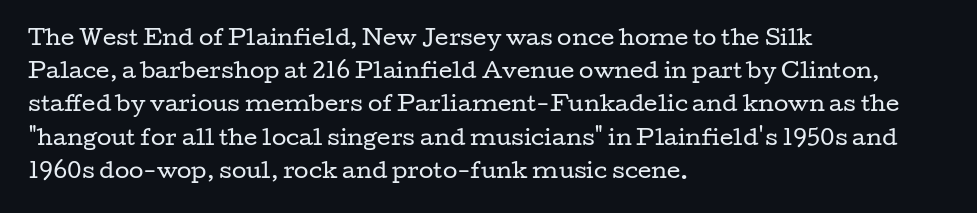
The image shows 21 px text type, upright; set left-aligned, normal line spacing (1.58x), normal letter spacing, not underlined.
